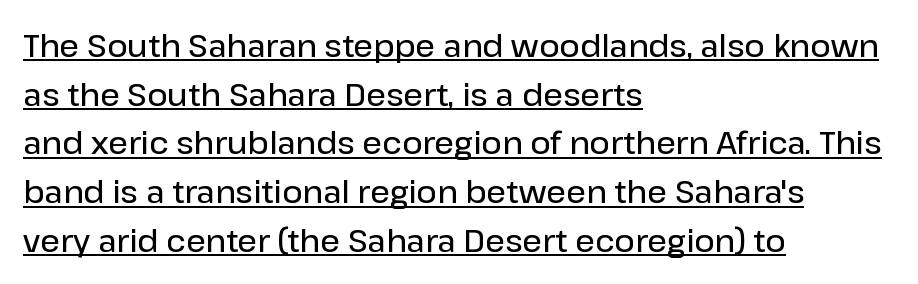
{"serif": "no", "italic": "no", "bold": "semi", "weight": "semibold", "width": "normal", "stroke_contrast": "low", "x_height": "medium", "monospaced": "no", "underline": "yes", "align": "left", "line_spacing": "normal", "line_spacing_ratio": 1.57, "letter_spacing": "normal", "letter_spacing_em": 0.0, "glyph_px": 31}
